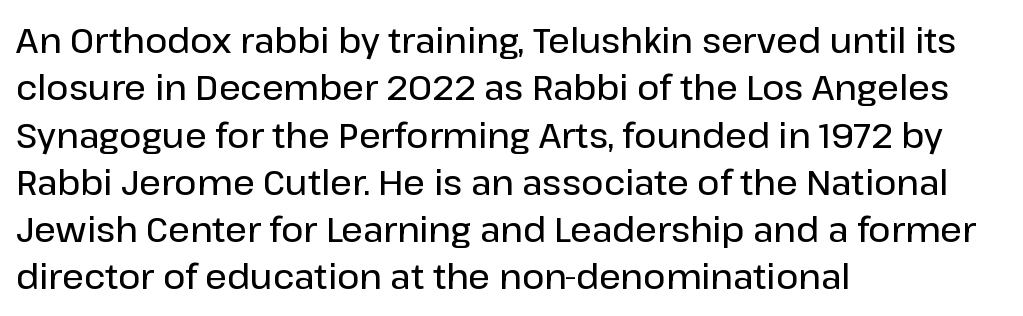
Letters rest on an invisible, unmarked baseline. Line beginnings align vertically; line endings do not. Regarding leading, the lines here are spaced in the standard way. On the weight axis this lands at semibold, roughly 600. Glyph-to-glyph distance matches everyday printed text. The face used here is a sans, in the tradition of grotesques and geometrics.
